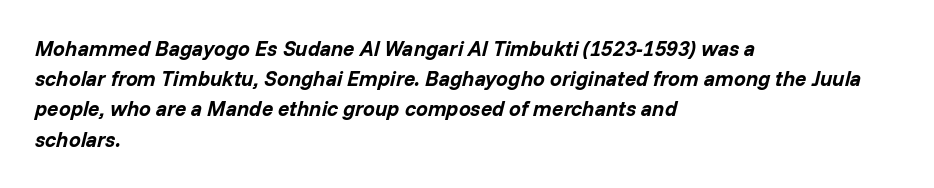
The image shows 21 px bold type, italic (leaning right); set left-aligned, normal line spacing (1.44x), normal letter spacing, not underlined.
